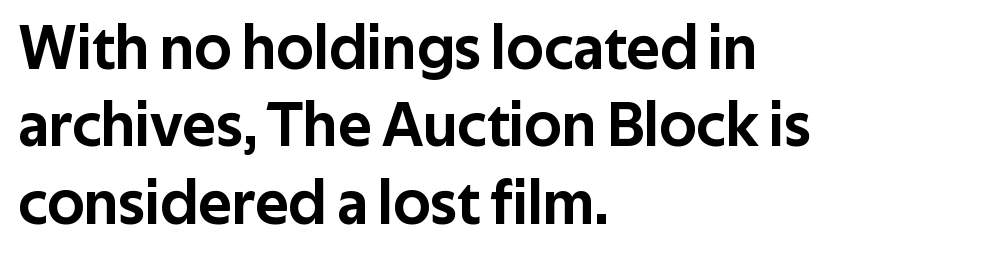
{"serif": "no", "italic": "no", "width": "normal", "stroke_contrast": "low", "x_height": "medium", "monospaced": "no", "underline": "no", "align": "left", "line_spacing_ratio": 1.23, "letter_spacing": "normal", "letter_spacing_em": 0.0, "glyph_px": 63}
